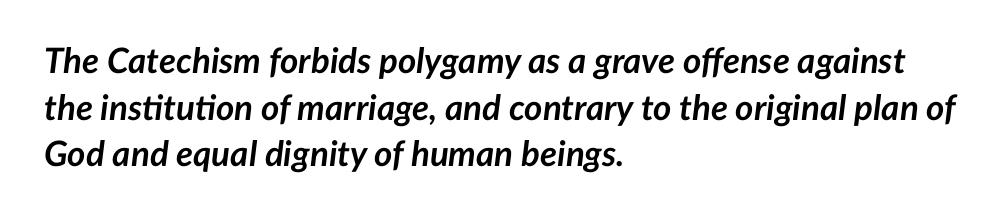
Q: Is the text bold? A: Yes.
Q: Is the text italic (slanted)? A: Yes, it leans right by about 7 degrees.
Q: Is the text underlined? A: No.
Q: How is the paragraph aligned? A: Left-aligned.
Q: Is the spacing between letters normal or unusually wide? A: Normal.
Q: Is the spacing between lines tight, normal or loose? A: Normal.
Q: Width (condensed, normal, or wide)? A: Normal.
Q: Stroke contrast? A: Low.
Q: x-height? A: Medium.
Q: Monospaced? A: No.
